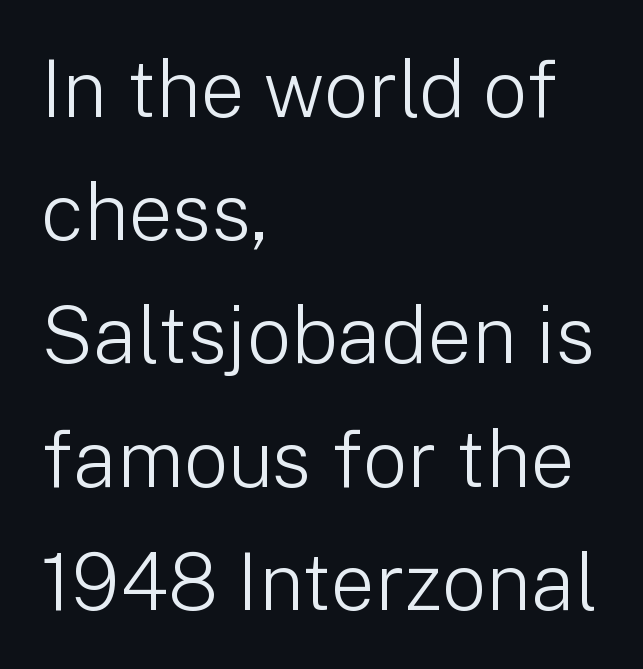
Has an underline been added? It has not. Leading matches the norm, producing a regular column. Is the letter spacing exaggerated? No — it looks like the ordinary default. Do the characters align in a grid? No, the font is proportional. Unlike italic type, these characters show no tilt at all.
